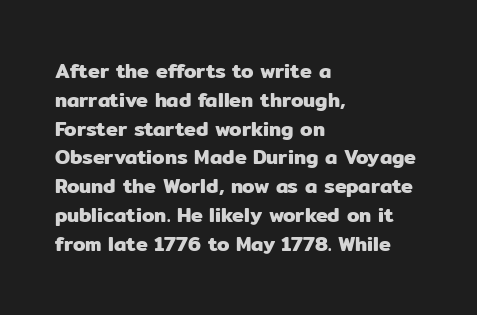
Default kerning and tracking; the words read as compact shapes. The type sits square on the baseline with zero lean. How would I describe the line gaps? Plain and ordinary. The zone under the glyphs is completely vacant. The lines are quadded left.
